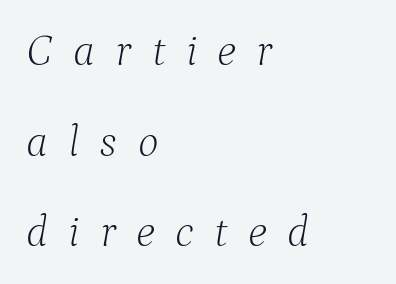
Q: Is the text bold? A: No.
Q: Is the text italic (slanted)? A: Yes, it leans right by about 9 degrees.
Q: Is the typeface a serif or a sans-serif typeface? A: Serif.
Q: Is the text underlined? A: No.
Q: How is the paragraph aligned? A: Left-aligned.
Q: Is the spacing between letters normal or unusually wide? A: Unusually wide.
Q: Is the spacing between lines tight, normal or loose? A: Loose.
Q: Width (condensed, normal, or wide)? A: Normal.
Q: Stroke contrast? A: Low.
Q: x-height? A: Medium.
Q: Monospaced? A: No.
